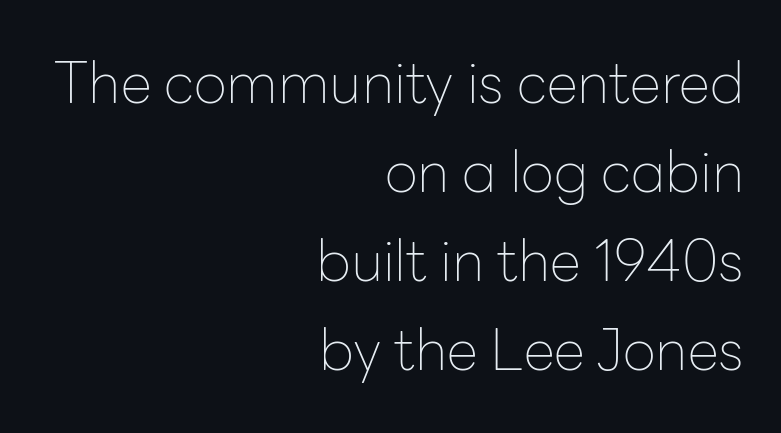
The image shows 57 px thin sans-serif type, upright; set right-aligned, normal line spacing (1.56x), normal letter spacing, not underlined; low stroke contrast and a medium x-height.
